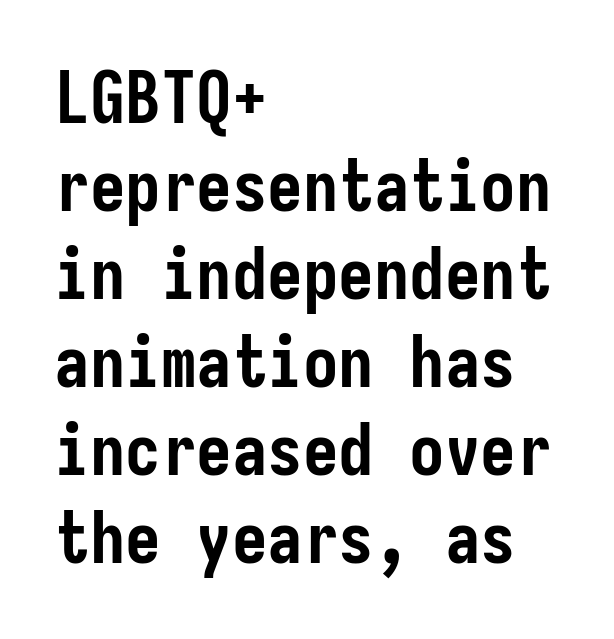
The image shows 71 px semibold, condensed sans-serif type, upright; set left-aligned, line spacing 1.24x, normal letter spacing, not underlined; low stroke contrast and a medium x-height.
